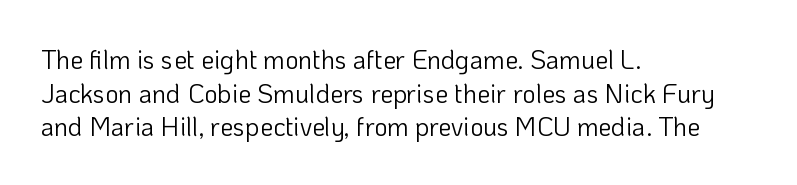
Interline gaps are of average width in this sample. In terms of posture, this sample is upright. Teacher's note: observe the even left margin — that is flush-left alignment. The cut favours lightness, reaching ordinary text weight at its darkest.
